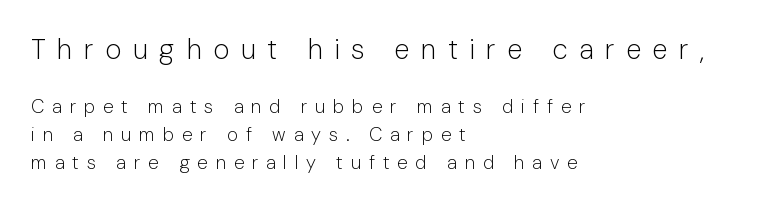
The type sits square on the baseline with zero lean. Regarding leading, the lines here are spaced in the standard way. Each row of text sits above clean, open space. The block sitting higher on the canvas is the one with enlarged characters. These lines have a slow, spaced-out rhythm from letter to letter.
